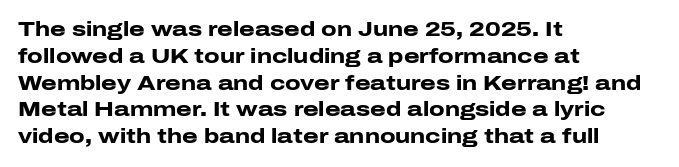
{"italic": "no", "bold": "yes", "underline": "no", "align": "left", "line_spacing": "normal", "line_spacing_ratio": 1.34, "letter_spacing": "normal", "letter_spacing_em": 0.0, "glyph_px": 20}
